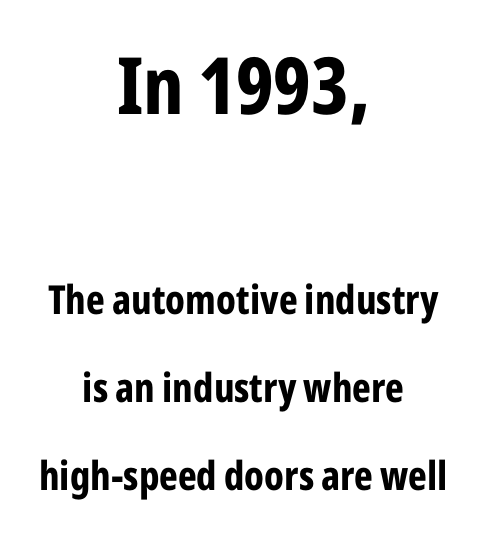
The image shows 79 px bold, condensed sans-serif type, upright; set centered, loose line spacing (2.2x), normal letter spacing, not underlined; the first (top) block is 1.98x larger; low stroke contrast and a medium x-height.
